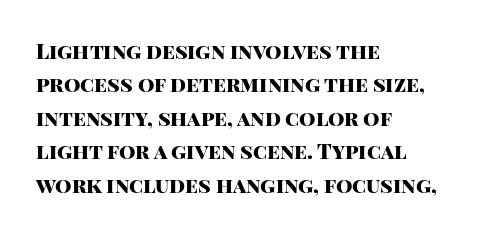
The lines sit at an ordinary, default distance from one another. Bare-footed words on every line. The rendering uses a bold face; every stroke is thick and dark. Posture: upright roman.
